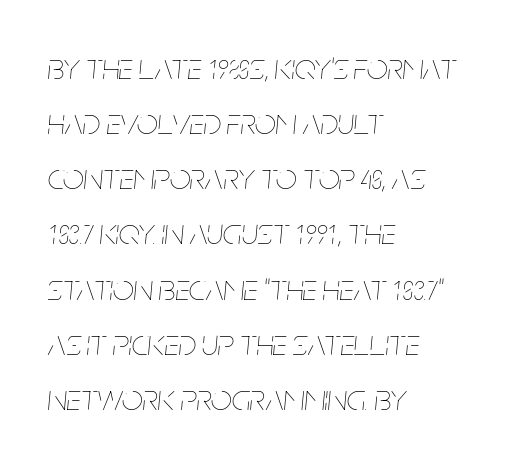
Q: Is the text bold? A: No.
Q: Is the text italic (slanted)? A: Yes, it leans right by about 5 degrees.
Q: Is the text underlined? A: No.
Q: How is the paragraph aligned? A: Left-aligned.
Q: Is the spacing between letters normal or unusually wide? A: Normal.
Q: Is the spacing between lines tight, normal or loose? A: Normal.
Q: Width (condensed, normal, or wide)? A: Condensed.
Q: Stroke contrast? A: Low.
Q: x-height? A: Large.
Q: Monospaced? A: No.
